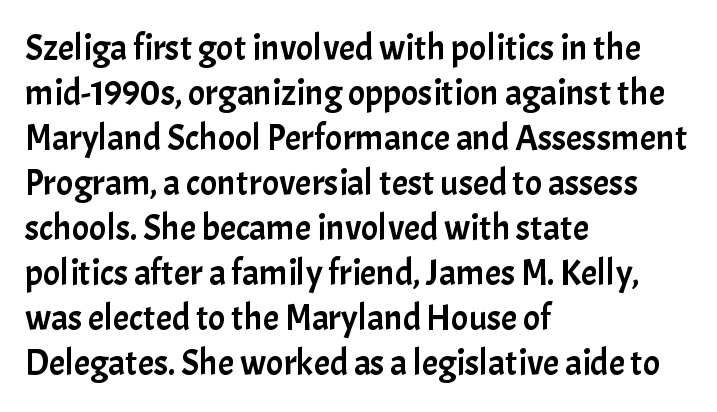
Q: Is the text italic (slanted)? A: No, it is upright.
Q: Is the typeface a serif or a sans-serif typeface? A: Sans-serif.
Q: Is the text underlined? A: No.
Q: How is the paragraph aligned? A: Left-aligned.
Q: Is the spacing between letters normal or unusually wide? A: Normal.
Q: Is the spacing between lines tight, normal or loose? A: Normal.
Q: Width (condensed, normal, or wide)? A: Normal.
Q: Stroke contrast? A: Low.
Q: x-height? A: Medium.
Q: Monospaced? A: No.
